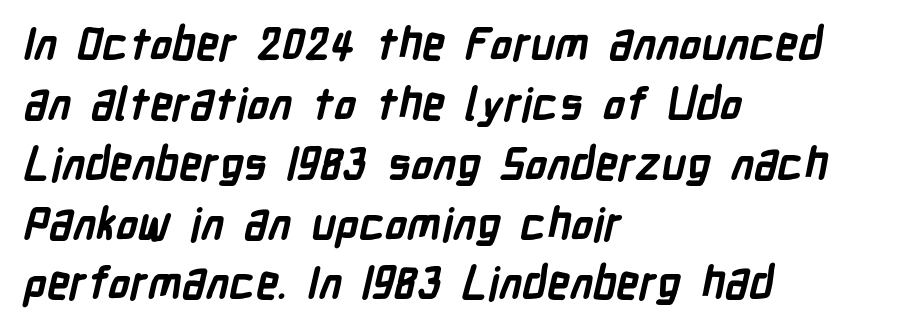
Short note: letters normally spaced. The passage shown stacks its lines at a standard gap. Serif or sans? Sans — the stroke terminals are bare. The strip under each line holds only bare page. Reading down the block, your eye returns to a fixed left position each line. Heavy, bold letterforms.
